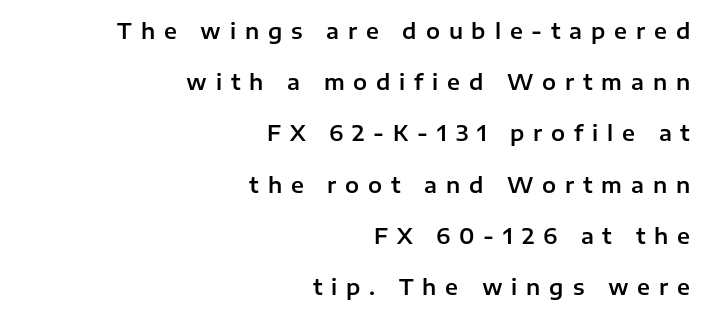
{"italic": "no", "underline": "no", "align": "right", "line_spacing": "loose", "line_spacing_ratio": 2.44, "letter_spacing": "wide", "letter_spacing_em": 0.42, "glyph_px": 21}
